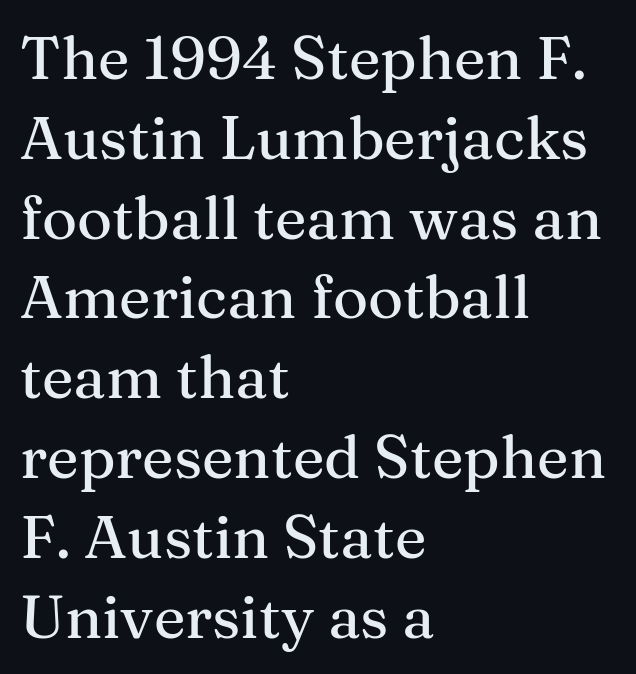
The image shows 60 px serif type, upright; set left-aligned, normal line spacing (1.33x), normal letter spacing, not underlined; medium stroke contrast and a medium x-height.
